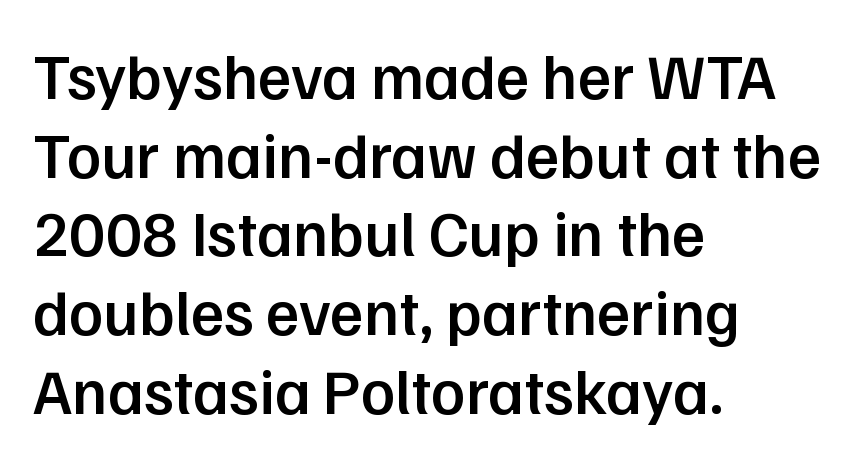
Q: Is the text bold? A: Semi-bold.
Q: Is the text italic (slanted)? A: No, it is upright.
Q: Is the typeface a serif or a sans-serif typeface? A: Sans-serif.
Q: Is the text underlined? A: No.
Q: How is the paragraph aligned? A: Left-aligned.
Q: Is the spacing between letters normal or unusually wide? A: Normal.
Q: Width (condensed, normal, or wide)? A: Normal.
Q: Stroke contrast? A: Low.
Q: x-height? A: Medium.
Q: Monospaced? A: No.
